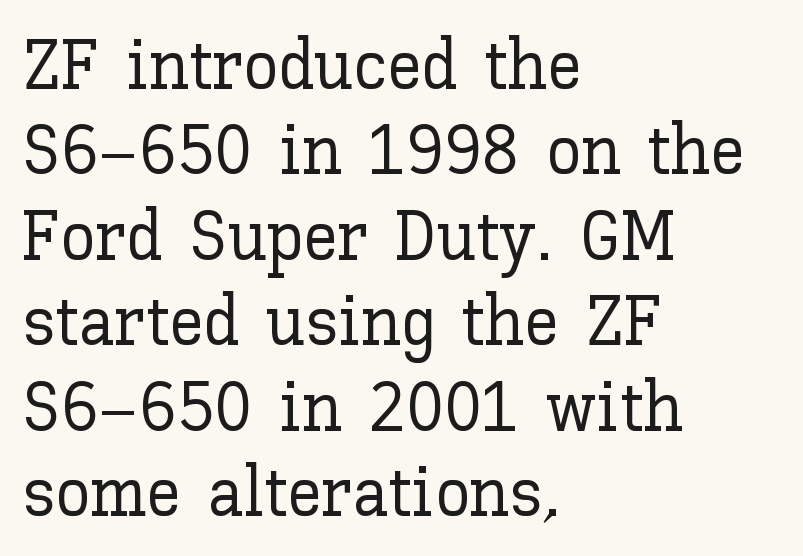
{"italic": "no", "width": "normal", "stroke_contrast": "low", "x_height": "medium", "monospaced": "no", "underline": "no", "align": "left", "line_spacing_ratio": 1.22, "letter_spacing": "normal", "letter_spacing_em": 0.0, "glyph_px": 70}
